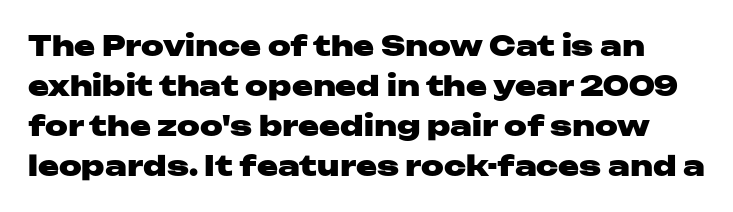
Q: Is the text bold? A: Yes.
Q: Is the text italic (slanted)? A: No, it is upright.
Q: Is the typeface a serif or a sans-serif typeface? A: Sans-serif.
Q: Is the text underlined? A: No.
Q: Is the spacing between letters normal or unusually wide? A: Normal.
Q: Is the spacing between lines tight, normal or loose? A: Normal.
Q: Width (condensed, normal, or wide)? A: Wide.
Q: Stroke contrast? A: Low.
Q: x-height? A: Medium.
Q: Monospaced? A: No.
